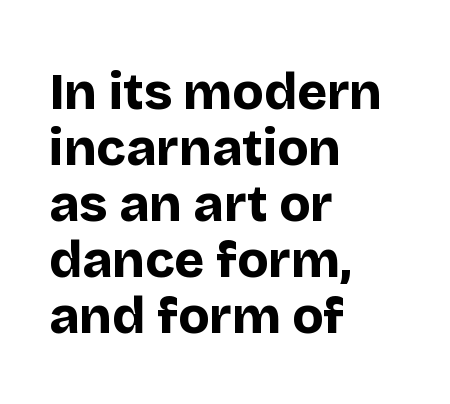
The passage shown is typeset with a sans-serif family. In CSS terms this would be text-align: left. If you drew a line through each stem, it would be perfectly vertical. A typesetter would call this leading minimal, almost set solid. What weight is shown? A full bold with thick strokes.
